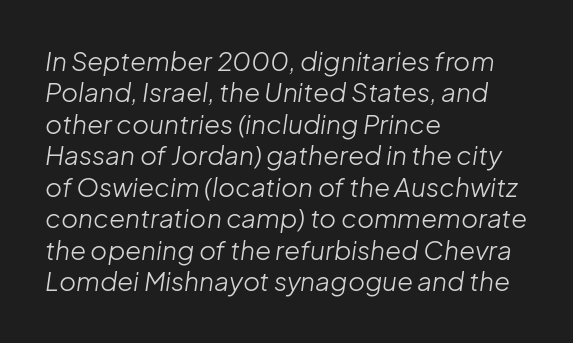
{"italic": "yes", "lean": "right", "slant_degrees": 8, "bold": "no", "underline": "no", "align": "left", "line_spacing_ratio": 1.21, "letter_spacing": "normal", "letter_spacing_em": 0.0, "glyph_px": 26}
